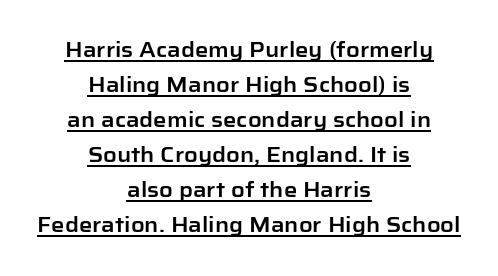
The lettering holds an erect, upright posture throughout. Spacing between characters is what you'd get straight out of the box. A rule runs beneath these lines of type. Horizontal alignment here is central, giving a formal, balanced look. Honestly, the row spacing looks completely unremarkable.
